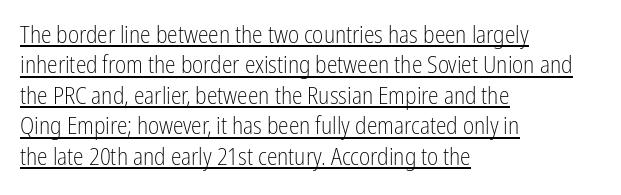
{"italic": "no", "bold": "no", "underline": "yes", "align": "left", "line_spacing": "normal", "line_spacing_ratio": 1.27, "letter_spacing": "normal", "letter_spacing_em": 0.0, "glyph_px": 24}
